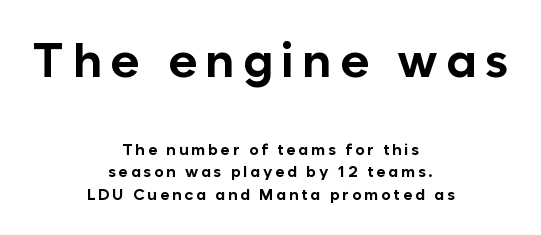
{"serif": "no", "italic": "no", "bold": "yes", "weight": "bold", "width": "normal", "stroke_contrast": "low", "x_height": "medium", "monospaced": "no", "underline": "no", "align": "center", "line_spacing": "normal", "line_spacing_ratio": 1.42, "larger_block": "first", "size_ratio": 3.06, "glyph_px": 49}
